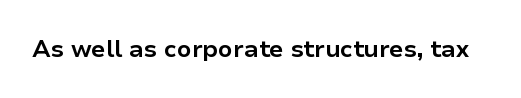
What stands out about the letter spacing? Nothing — it is the standard amount. Upright lettering throughout. Bold? Absolutely — the strokes are thick and heavy. The glyphs are unaccompanied by any horizontal stroke below them.
